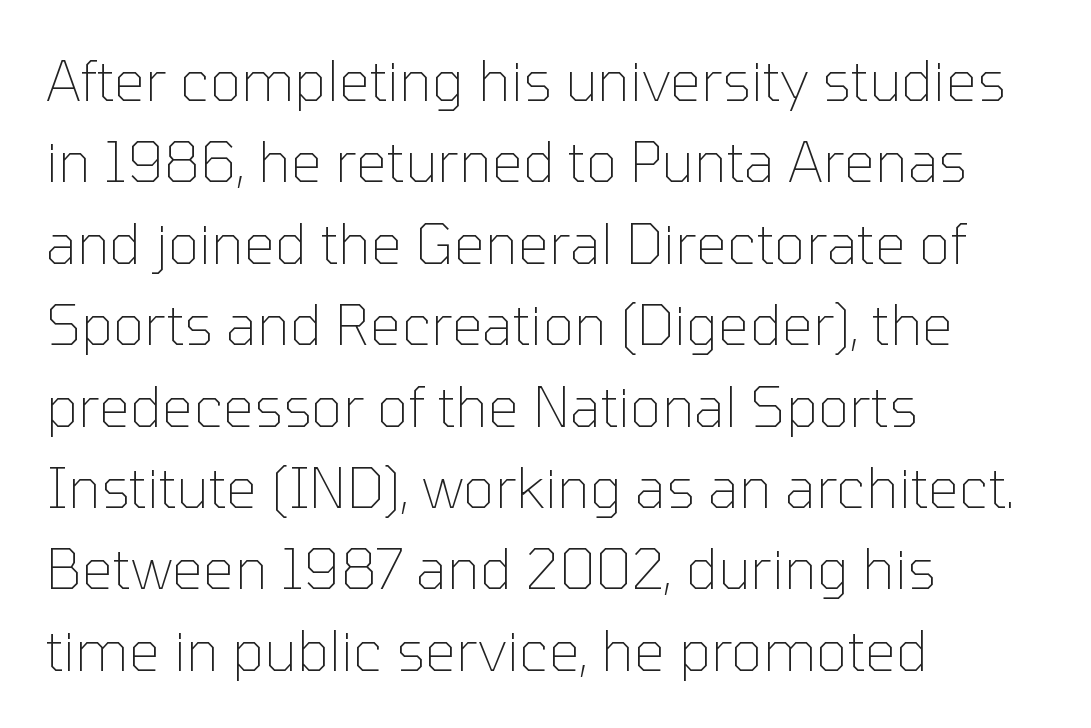
The image shows 55 px thin sans-serif type, upright; set left-aligned, normal line spacing (1.48x), normal letter spacing, not underlined; low stroke contrast and a medium x-height.
